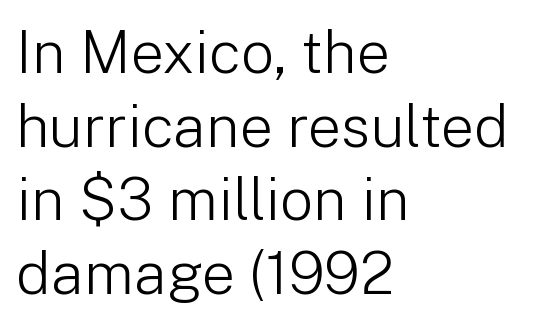
{"serif": "no", "italic": "no", "bold": "no", "weight": "light", "width": "normal", "stroke_contrast": "low", "x_height": "medium", "monospaced": "no", "underline": "no", "align": "left", "line_spacing": "normal", "line_spacing_ratio": 1.25, "letter_spacing": "normal", "letter_spacing_em": 0.0, "glyph_px": 59}
